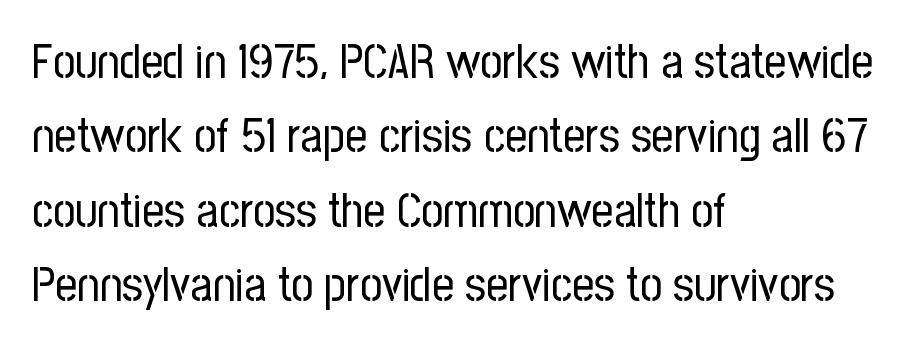
A bare baseline throughout the passage. Leading: standard. Is the stroke heavy? The answer is a plain regular-or-lighter. Line starts are locked; line ends wander. Posture: straight, roman, zero tilt. Tracking value appears to be zero — textbook default spacing.
